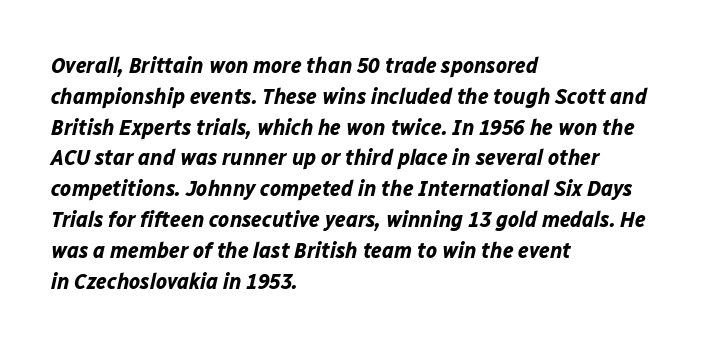
Reading down the block, your eye returns to a fixed left position each line. Slanted lettering throughout. Each word holds together tightly as a unit, with standard inter-letter gaps. Words float on clear page, feet unadorned. Whoever set this chose a conventional vertical rhythm. Typesetter's note: full bold, strokes at maximum text heaviness.
